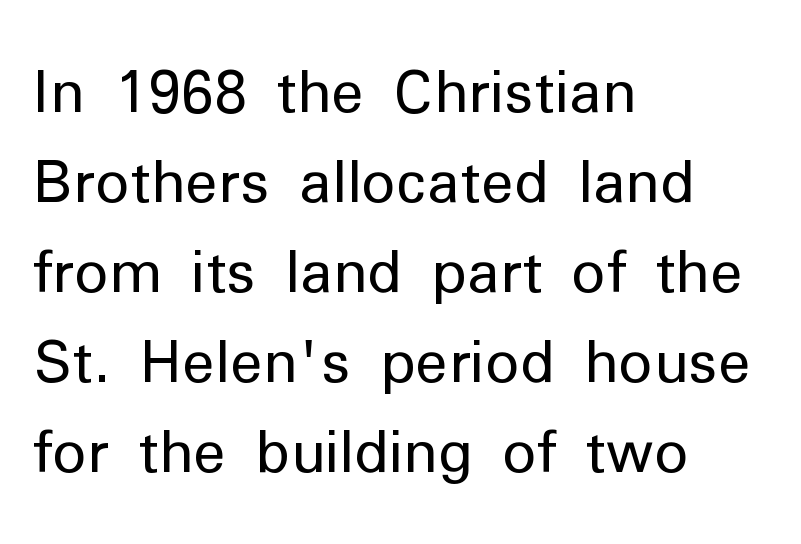
The image shows 58 px regular-weight sans-serif type, upright; set left-aligned, normal line spacing (1.55x), normal letter spacing, not underlined; low stroke contrast and a medium x-height.
